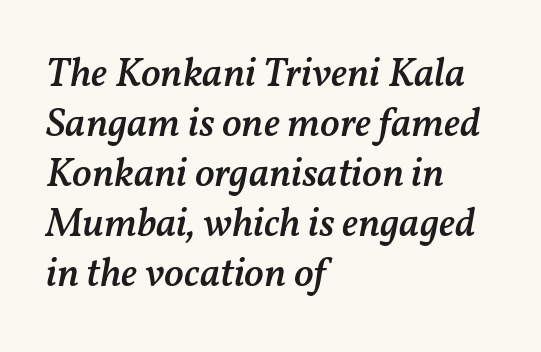
Letter spacing: default. The typesetting leans somewhat heavy: a semibold. These lines are set flush left with a ragged right edge. The area under the type is left untouched. The letters advance in unequal steps, a hallmark of proportional type. Does the lettering tilt? It does — this is italic.
